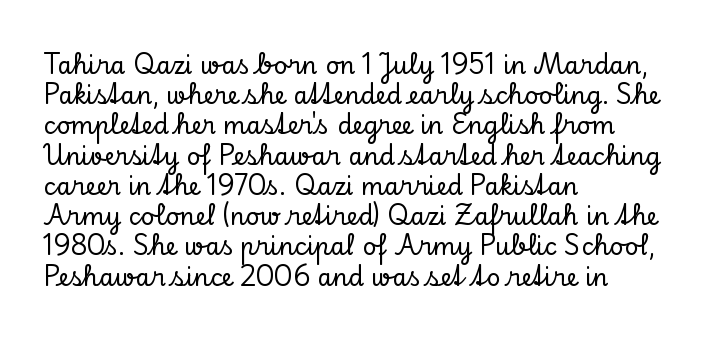
{"italic": "no", "underline": "no", "align": "left", "line_spacing": "normal", "line_spacing_ratio": 1.26, "letter_spacing": "normal", "letter_spacing_em": 0.0, "glyph_px": 24}
